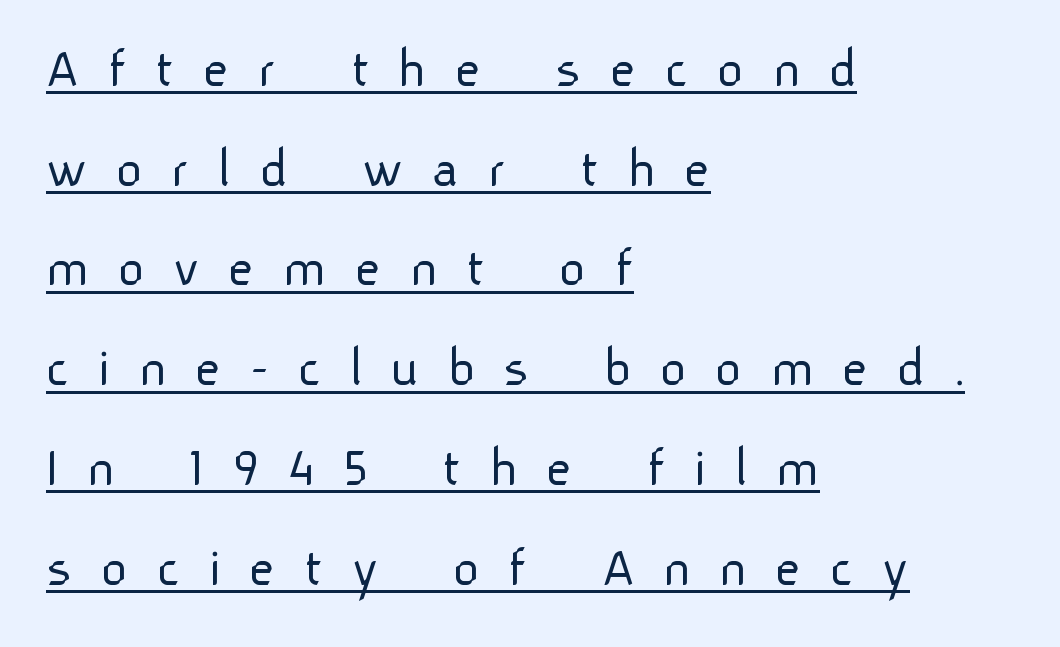
The image shows 57 px light sans-serif type, upright; set left-aligned, line spacing 1.75x, unusually wide letter spacing (+0.5 em), underlined; low stroke contrast and a medium x-height.
